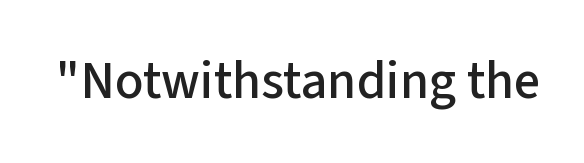
{"serif": "no", "italic": "no", "width": "normal", "stroke_contrast": "low", "x_height": "medium", "monospaced": "no", "underline": "no", "letter_spacing": "normal", "letter_spacing_em": 0.0, "glyph_px": 53}
